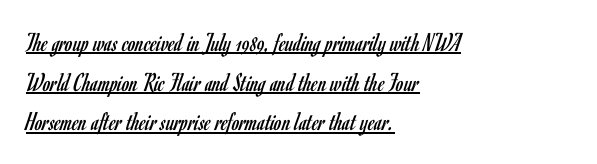
{"bold": "no", "underline": "yes", "align": "left", "line_spacing": "normal", "line_spacing_ratio": 1.47, "letter_spacing": "normal", "letter_spacing_em": 0.0, "glyph_px": 27}
